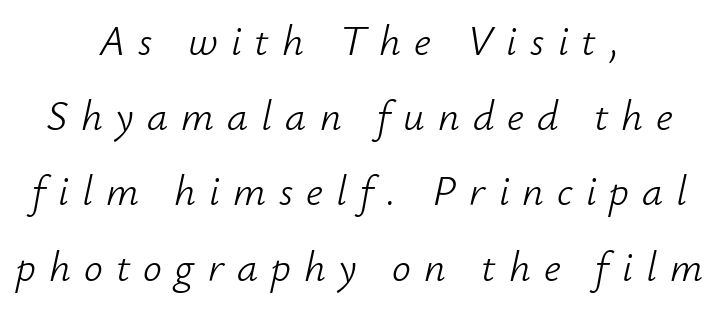
The image shows 42 px light type, italic (leaning right); set centered, line spacing 1.79x, unusually wide letter spacing (+0.31 em), not underlined; low stroke contrast and a small x-height.
